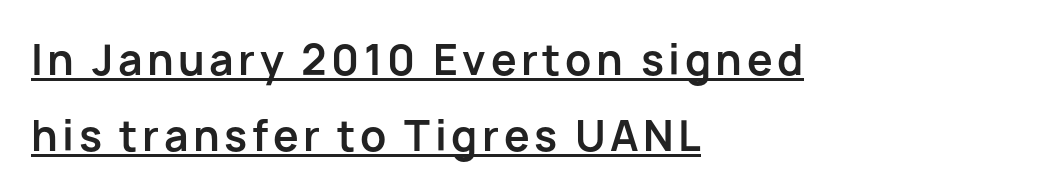
Vertical strokes here are truly vertical. Decoration check: the copy is underlined. Stroke terminals: plain, sans-serif. The letters advance in unequal steps, a hallmark of proportional type. Typesetter's note: full bold, strokes at maximum text heaviness. These lines are set flush left with a ragged right edge.
